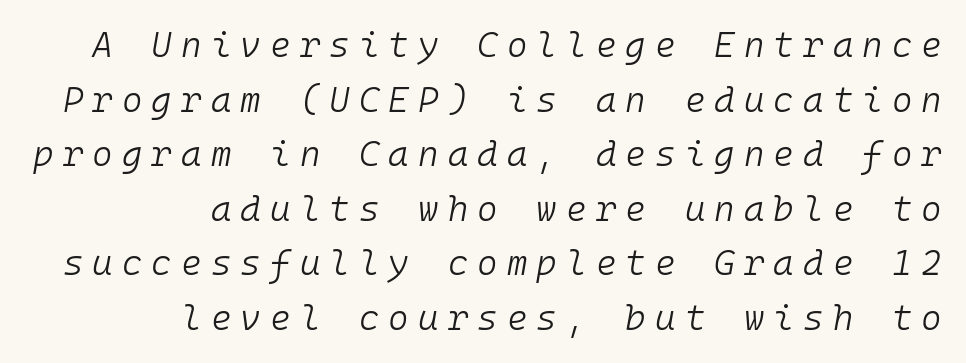
Q: Is the text bold? A: No.
Q: Is the text italic (slanted)? A: Yes, it leans right by about 10 degrees.
Q: Is the text underlined? A: No.
Q: How is the paragraph aligned? A: Right-aligned.
Q: Is the spacing between letters normal or unusually wide? A: Unusually wide.
Q: Is the spacing between lines tight, normal or loose? A: Normal.
Q: Width (condensed, normal, or wide)? A: Normal.
Q: Stroke contrast? A: Low.
Q: x-height? A: Medium.
Q: Monospaced? A: Yes.
